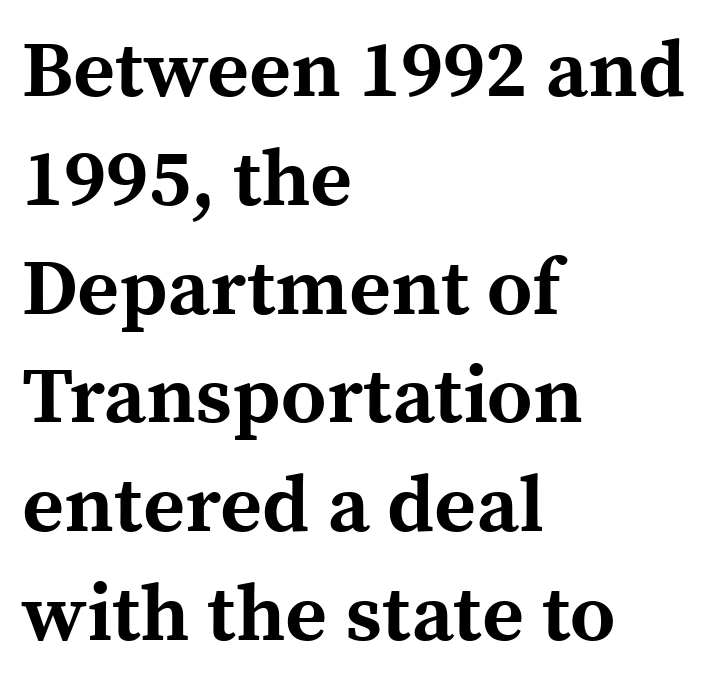
Q: Is the text bold? A: Yes.
Q: Is the text italic (slanted)? A: No, it is upright.
Q: Is the typeface a serif or a sans-serif typeface? A: Serif.
Q: Is the text underlined? A: No.
Q: How is the paragraph aligned? A: Left-aligned.
Q: Is the spacing between letters normal or unusually wide? A: Normal.
Q: Is the spacing between lines tight, normal or loose? A: Normal.
Q: Width (condensed, normal, or wide)? A: Normal.
Q: x-height? A: Medium.
Q: Monospaced? A: No.
